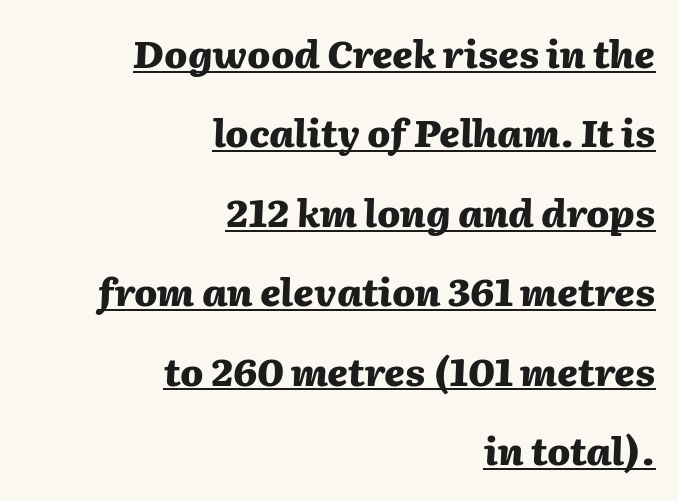
Whoever set this chose breathing room over compactness in the vertical rhythm. Style check: oblique. Compared with undecorated copy, this sample adds a rule below the words. The typesetter chose a ragged-left arrangement here. A typesetter would call this proportional, since set widths differ per character. Is the letter spacing exaggerated? No — it looks like the ordinary default.
